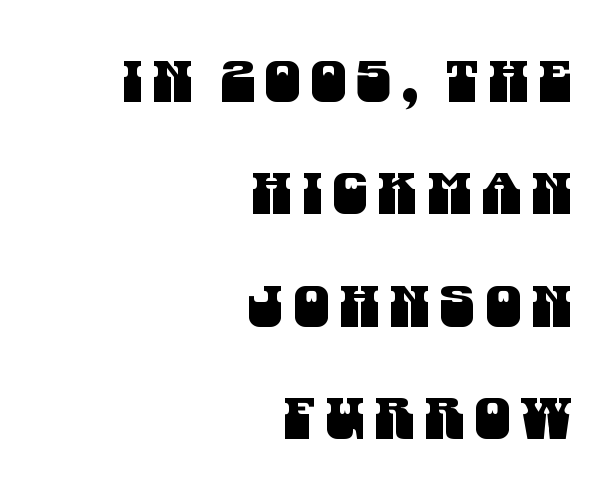
The image shows 57 px condensed sans-serif type; set right-aligned, loose line spacing (1.97x), not underlined; medium stroke contrast and a large x-height.
